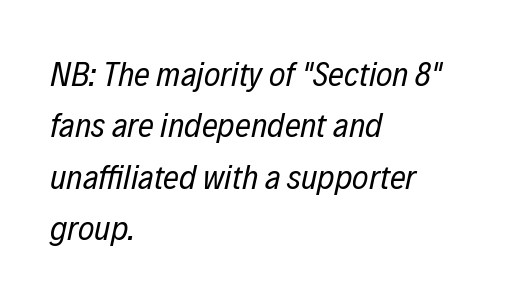
The image shows 35 px regular-weight, condensed type, italic (leaning right); set left-aligned, normal line spacing (1.47x), normal letter spacing, not underlined; low stroke contrast and a medium x-height.
